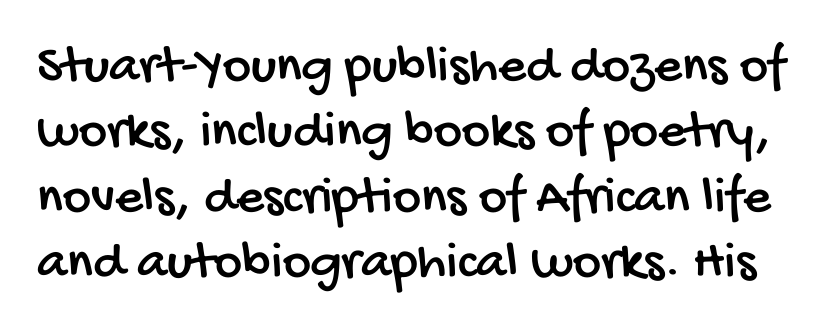
Q: Is the typeface a serif or a sans-serif typeface? A: Sans-serif.
Q: Is the text underlined? A: No.
Q: Is the spacing between letters normal or unusually wide? A: Normal.
Q: Width (condensed, normal, or wide)? A: Condensed.
Q: Stroke contrast? A: Low.
Q: x-height? A: Large.
Q: Monospaced? A: No.
